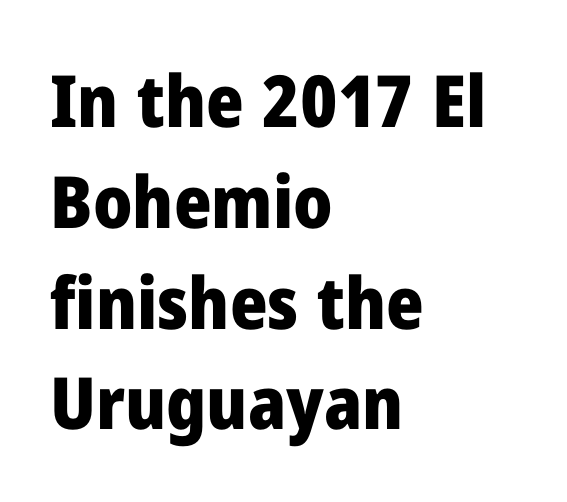
The image shows 72 px heavy sans-serif type, upright; set left-aligned, normal line spacing (1.4x), normal letter spacing, not underlined; low stroke contrast and a medium x-height.
